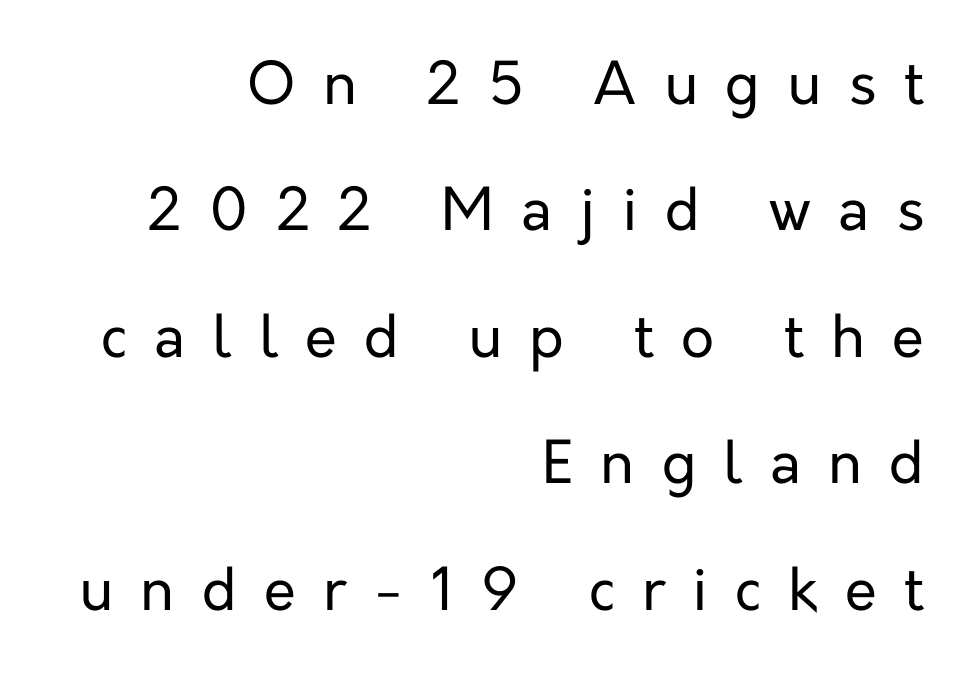
Q: Is the text bold? A: No.
Q: Is the text italic (slanted)? A: No, it is upright.
Q: Is the typeface a serif or a sans-serif typeface? A: Sans-serif.
Q: Is the text underlined? A: No.
Q: How is the paragraph aligned? A: Right-aligned.
Q: Is the spacing between letters normal or unusually wide? A: Unusually wide.
Q: Is the spacing between lines tight, normal or loose? A: Loose.
Q: Width (condensed, normal, or wide)? A: Normal.
Q: Stroke contrast? A: Low.
Q: x-height? A: Medium.
Q: Monospaced? A: No.
